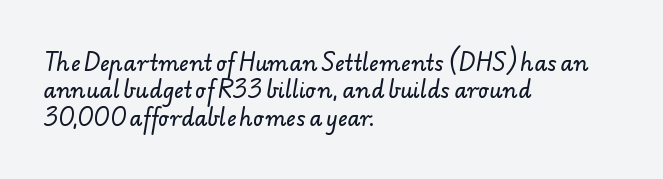
Q: Is the text underlined? A: No.
Q: How is the paragraph aligned? A: Left-aligned.
Q: Is the spacing between letters normal or unusually wide? A: Normal.
Q: Is the spacing between lines tight, normal or loose? A: Normal.
